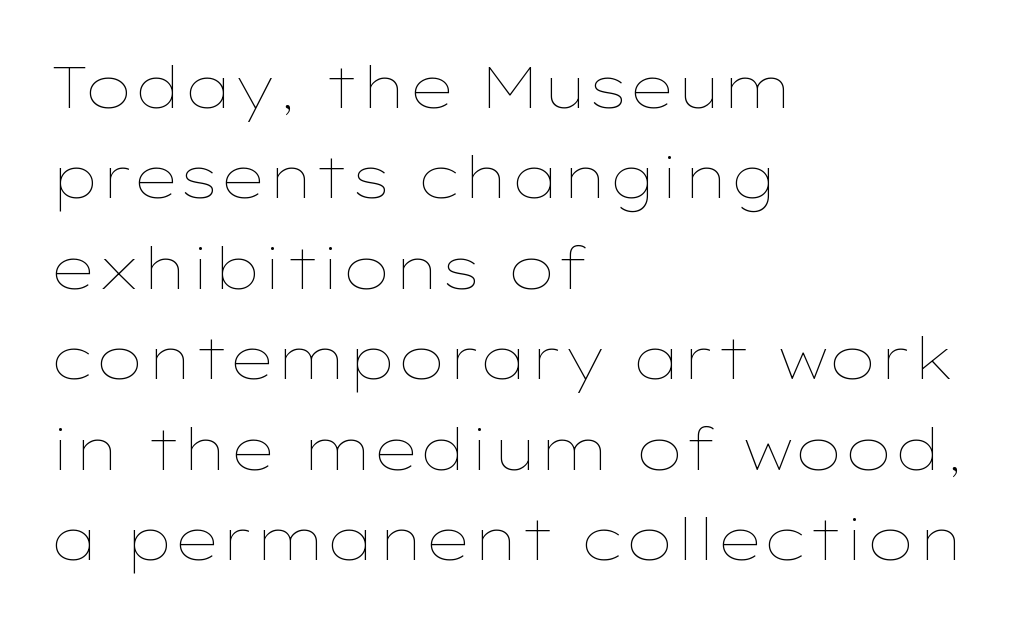
{"italic": "no", "bold": "no", "weight": "thin", "width": "wide", "stroke_contrast": "low", "x_height": "medium", "monospaced": "no", "underline": "no", "align": "left", "line_spacing": "normal", "line_spacing_ratio": 1.56, "letter_spacing": "normal", "letter_spacing_em": 0.0, "glyph_px": 58}
